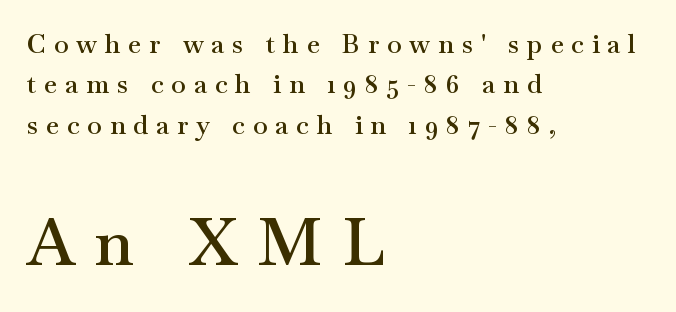
Q: Is the text bold? A: Semi-bold.
Q: Is the text italic (slanted)? A: No, it is upright.
Q: Is the typeface a serif or a sans-serif typeface? A: Serif.
Q: Is the text underlined? A: No.
Q: How is the paragraph aligned? A: Left-aligned.
Q: Is the spacing between letters normal or unusually wide? A: Unusually wide.
Q: Is the spacing between lines tight, normal or loose? A: Normal.
Q: Which block of text is set in a larger size, the first (top) or the second (bottom)? A: The second (bottom) one.
Q: Width (condensed, normal, or wide)? A: Wide.
Q: Stroke contrast? A: Medium.
Q: x-height? A: Small.
Q: Monospaced? A: No.
